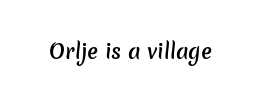
Q: Is the text bold? A: Semi-bold.
Q: Is the text underlined? A: No.
Q: Is the spacing between letters normal or unusually wide? A: Normal.
